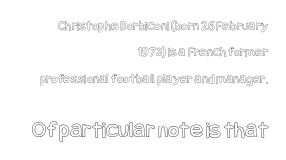
The image shows 24 px text type, upright; set right-aligned, line spacing 1.89x, normal letter spacing, not underlined; the second (bottom) block is 1.71x larger.
